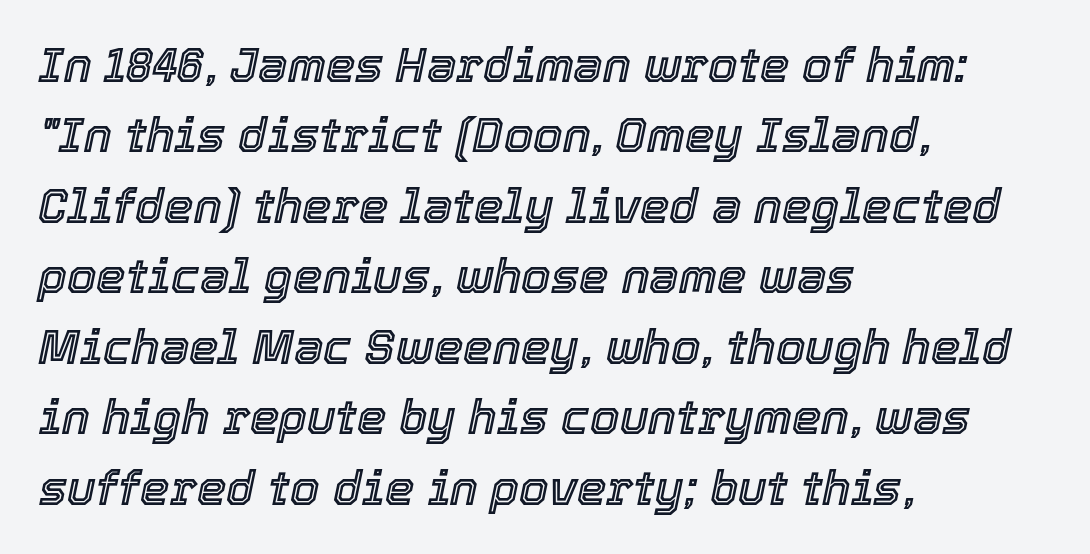
Q: Is the text italic (slanted)? A: Yes, it leans right by about 12 degrees.
Q: Is the text underlined? A: No.
Q: How is the paragraph aligned? A: Left-aligned.
Q: Is the spacing between letters normal or unusually wide? A: Normal.
Q: Is the spacing between lines tight, normal or loose? A: Normal.
Q: Width (condensed, normal, or wide)? A: Normal.
Q: x-height? A: Medium.
Q: Monospaced? A: No.
